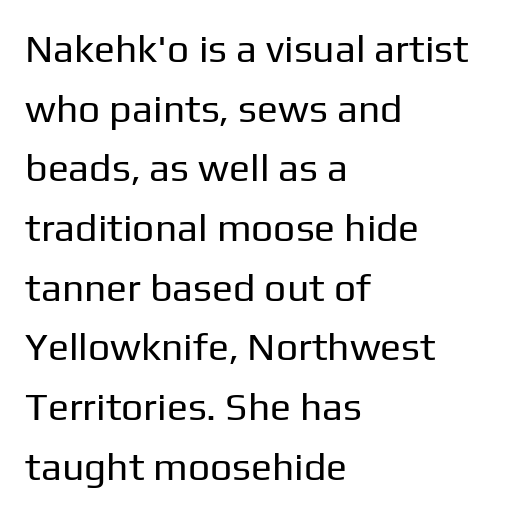
Note: no serifs on the glyphs. The rendering anchors every line to the left-hand side. Does the lettering tilt? It doesn't — this is upright. The horizontal fit of the characters is conventional and even. Letters have the restrained weight of plain body copy at most. The baseline area is clear.
